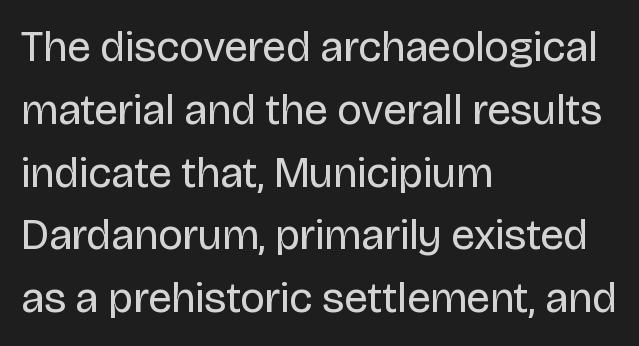
Do the characters align in a grid? No, the font is proportional. Underline: absent. The paragraph has a hard left edge and a soft right edge. Observe the absence of serifs on each vertical stroke in this sample. Nobody touched the tracking dial on this one.
